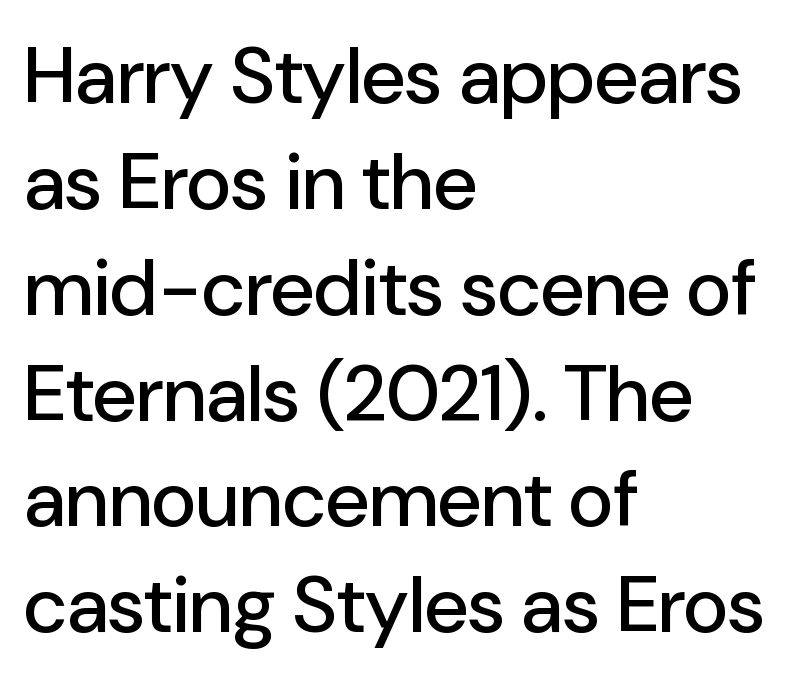
The image shows 79 px sans-serif type, upright; set left-aligned, normal line spacing (1.34x), normal letter spacing, not underlined; low stroke contrast and a medium x-height.
